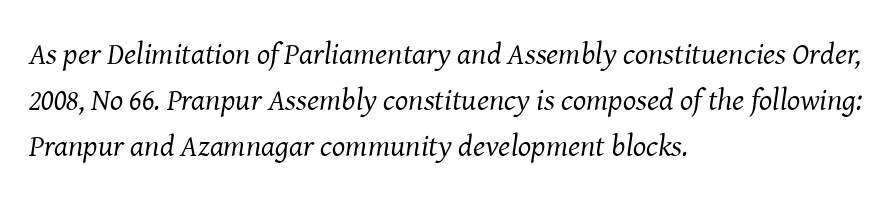
Q: Is the text bold? A: No.
Q: Is the text italic (slanted)? A: Yes, it leans right by about 8 degrees.
Q: Is the typeface a serif or a sans-serif typeface? A: Serif.
Q: Is the text underlined? A: No.
Q: How is the paragraph aligned? A: Left-aligned.
Q: Is the spacing between letters normal or unusually wide? A: Normal.
Q: Is the spacing between lines tight, normal or loose? A: Normal.
Q: Width (condensed, normal, or wide)? A: Normal.
Q: Stroke contrast? A: Medium.
Q: x-height? A: Medium.
Q: Monospaced? A: No.
